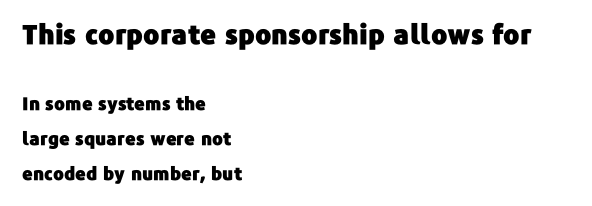
Q: Is the text italic (slanted)? A: No, it is upright.
Q: Is the text underlined? A: No.
Q: How is the paragraph aligned? A: Left-aligned.
Q: Is the spacing between letters normal or unusually wide? A: Normal.
Q: Is the spacing between lines tight, normal or loose? A: Loose.
Q: Which block of text is set in a larger size, the first (top) or the second (bottom)? A: The first (top) one.
